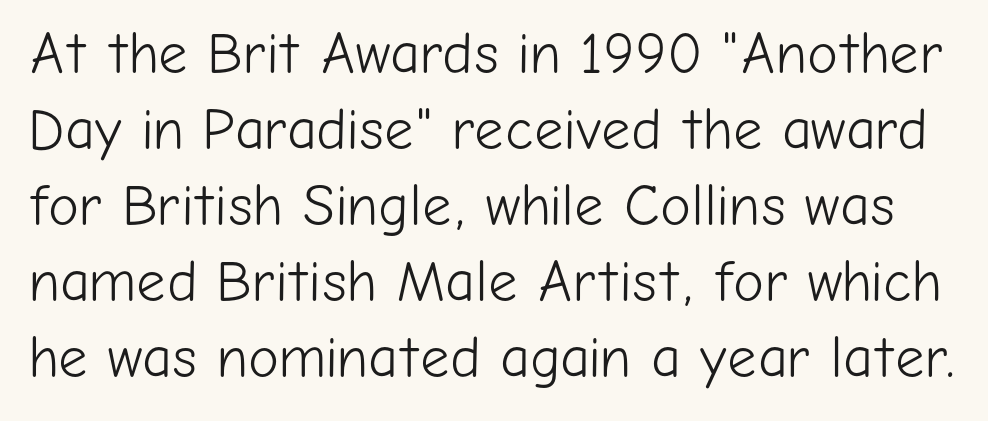
Q: Is the text bold? A: No.
Q: Is the text italic (slanted)? A: No, it is upright.
Q: Is the typeface a serif or a sans-serif typeface? A: Sans-serif.
Q: Is the text underlined? A: No.
Q: Is the spacing between letters normal or unusually wide? A: Normal.
Q: Is the spacing between lines tight, normal or loose? A: Normal.
Q: Width (condensed, normal, or wide)? A: Normal.
Q: Stroke contrast? A: Low.
Q: x-height? A: Medium.
Q: Monospaced? A: No.
